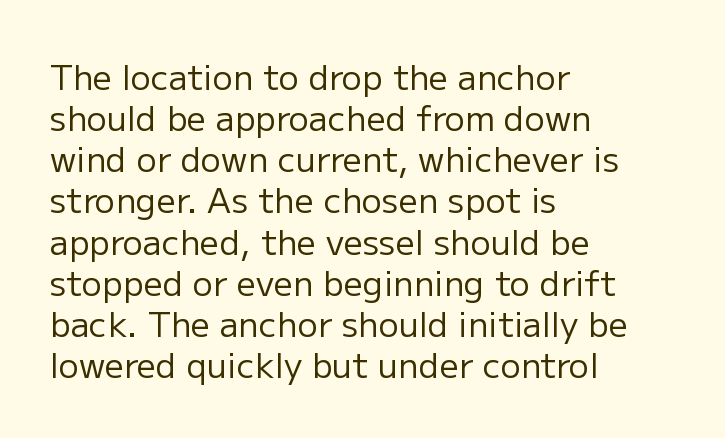
Ink coverage per letter is moderate at most. The paragraph has a hard left edge and a soft right edge. Beneath every word, the page is bare. Nope, no serifs anywhere on these letters. Think of a printed novel: that variable character pitch is what you see here.
